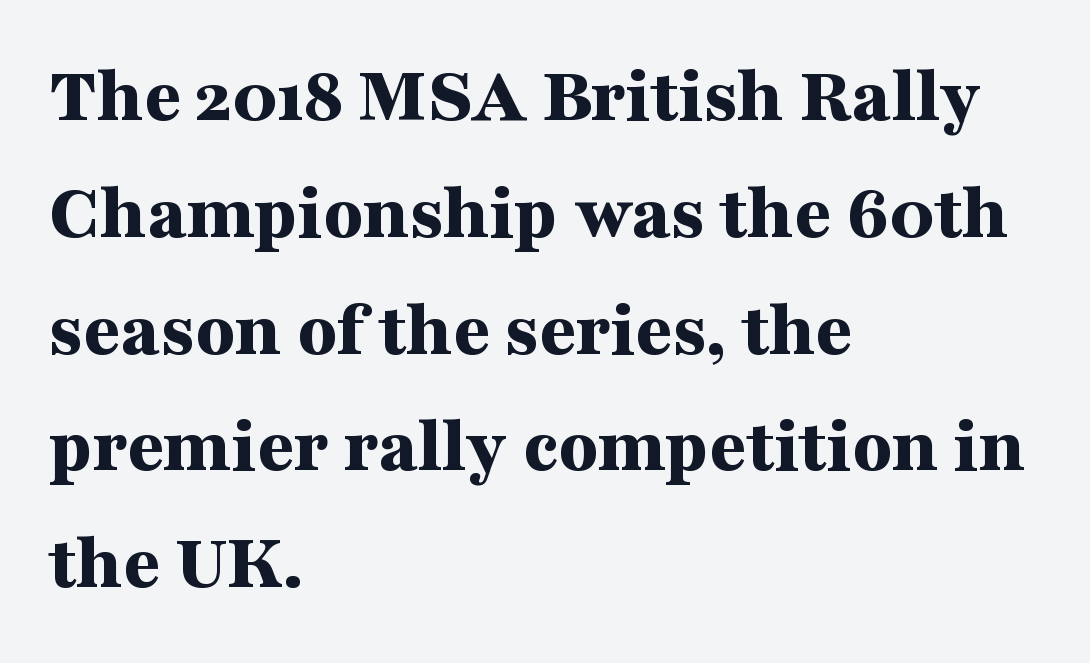
The image shows 80 px bold, wide serif type, upright; set left-aligned, normal line spacing (1.46x), normal letter spacing, not underlined; medium stroke contrast and a medium x-height.
